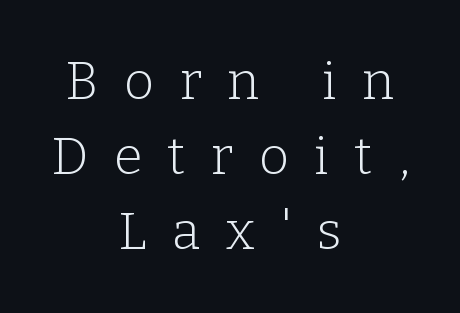
Think of a printed novel: that variable character pitch is what you see here. Weight: regular or lighter. Italic: no, the glyphs are upright roman. The block of text has a typical density, with ordinary space between rows. Underlining? Definitely not there.
